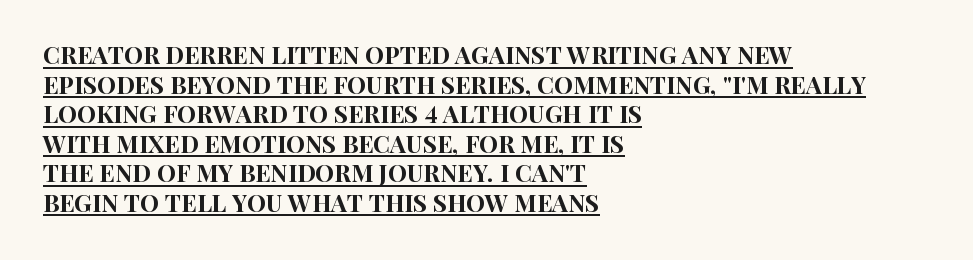
The image shows 24 px text type, upright; set left-aligned, line spacing 1.23x, normal letter spacing, underlined.
